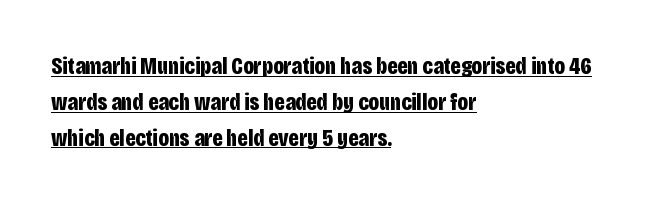
Q: Is the text bold? A: Yes.
Q: Is the text italic (slanted)? A: No, it is upright.
Q: Is the text underlined? A: Yes.
Q: How is the paragraph aligned? A: Left-aligned.
Q: Is the spacing between letters normal or unusually wide? A: Normal.
Q: Is the spacing between lines tight, normal or loose? A: Normal.
